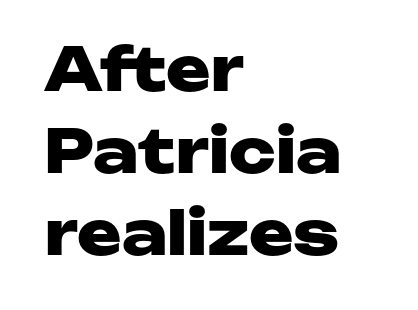
Q: Is the text bold? A: Yes.
Q: Is the text italic (slanted)? A: No, it is upright.
Q: Is the typeface a serif or a sans-serif typeface? A: Sans-serif.
Q: Is the text underlined? A: No.
Q: How is the paragraph aligned? A: Left-aligned.
Q: Is the spacing between letters normal or unusually wide? A: Normal.
Q: Is the spacing between lines tight, normal or loose? A: Normal.
Q: Width (condensed, normal, or wide)? A: Wide.
Q: Stroke contrast? A: Low.
Q: x-height? A: Medium.
Q: Monospaced? A: No.
